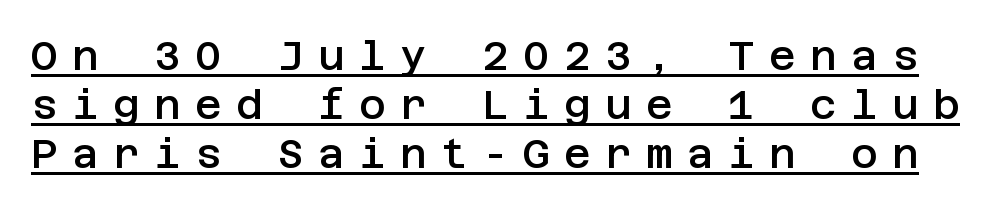
Note: no serifs on the glyphs. The horizontal fit of the characters is loose and conspicuously gappy. Stems and bowls a touch heavier than normal — semibold. The glyphs are accompanied by a horizontal stroke just below them. This is roman type, the default non-slanted kind.
